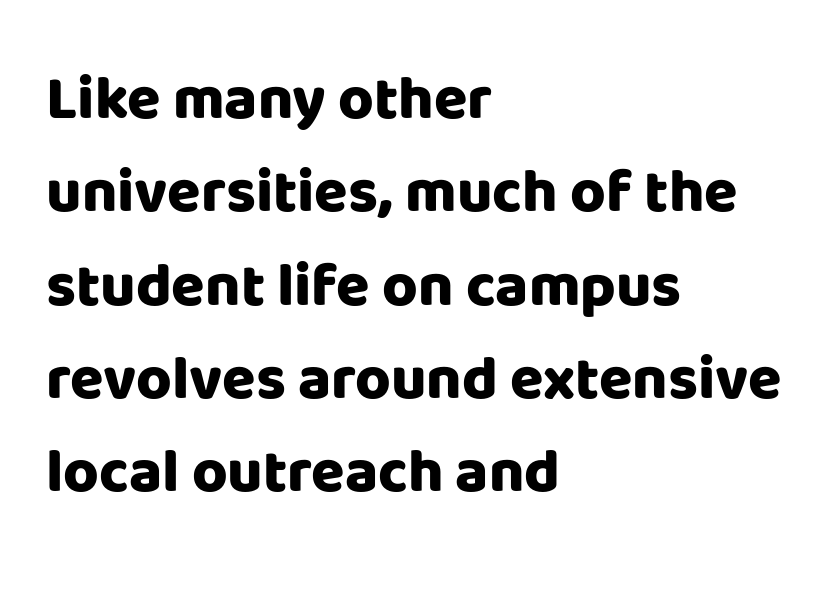
Is this a fixed-width face? No — the glyphs have proportional, varying widths. Designer's note — italics off, roman on. The rag falls on the right side of this text block. Glance below the letters and you will spot only blank space. One glance says typical: line gaps are just what's usual. These lines keep a tight, regular rhythm from letter to letter.
